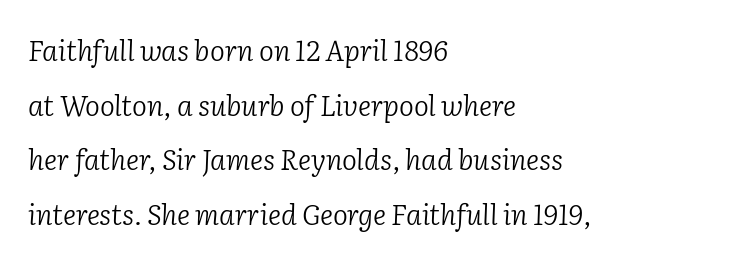
{"serif": "yes", "italic": "yes", "lean": "right", "slant_degrees": 2, "bold": "no", "weight": "light", "width": "normal", "stroke_contrast": "low", "x_height": "medium", "monospaced": "no", "underline": "no", "align": "left", "line_spacing": "loose", "line_spacing_ratio": 1.95, "letter_spacing": "normal", "letter_spacing_em": 0.0, "glyph_px": 28}
